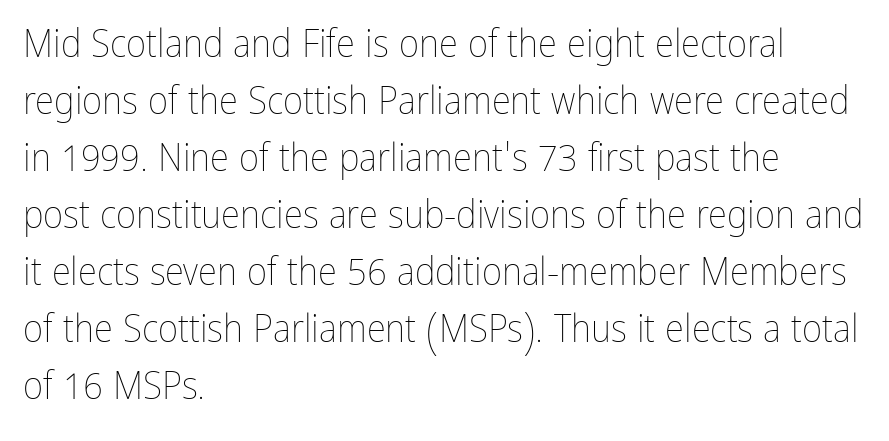
{"italic": "no", "bold": "no", "weight": "thin", "width": "condensed", "stroke_contrast": "low", "x_height": "medium", "monospaced": "no", "underline": "no", "align": "left", "line_spacing": "normal", "line_spacing_ratio": 1.46, "letter_spacing": "normal", "letter_spacing_em": 0.0, "glyph_px": 39}
